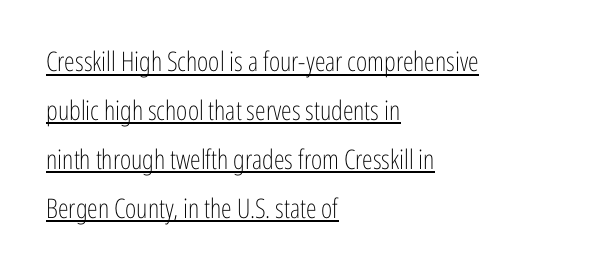
{"italic": "no", "bold": "no", "underline": "yes", "align": "left", "line_spacing_ratio": 1.81, "letter_spacing": "normal", "letter_spacing_em": 0.0, "glyph_px": 27}
